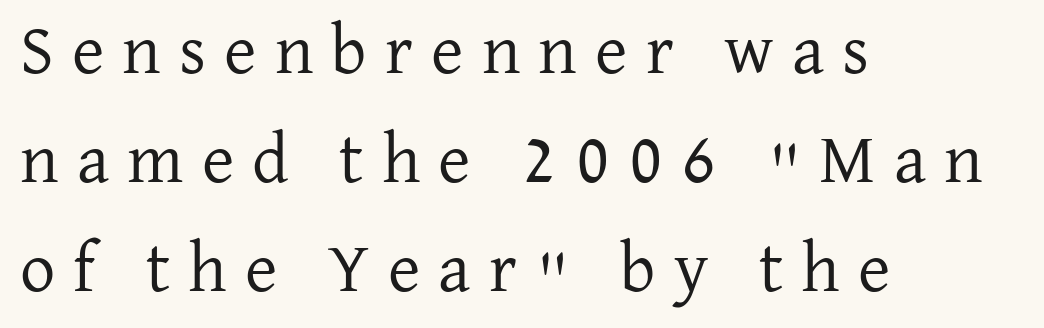
Q: Is the text bold? A: No.
Q: Is the text italic (slanted)? A: No, it is upright.
Q: Is the typeface a serif or a sans-serif typeface? A: Serif.
Q: Is the text underlined? A: No.
Q: How is the paragraph aligned? A: Left-aligned.
Q: Is the spacing between letters normal or unusually wide? A: Unusually wide.
Q: Is the spacing between lines tight, normal or loose? A: Normal.
Q: Width (condensed, normal, or wide)? A: Normal.
Q: Stroke contrast? A: Low.
Q: x-height? A: Medium.
Q: Monospaced? A: No.
